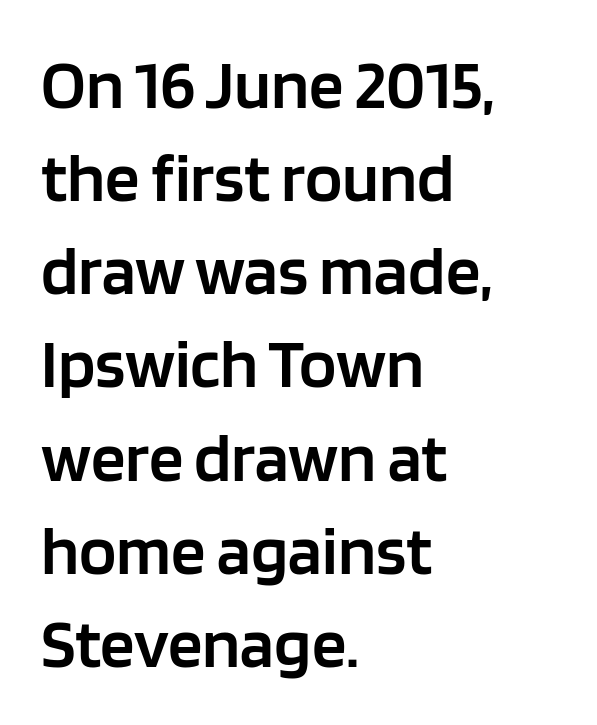
The image shows 69 px semibold sans-serif type, upright; set left-aligned, normal line spacing (1.35x), normal letter spacing, not underlined; low stroke contrast and a large x-height.
